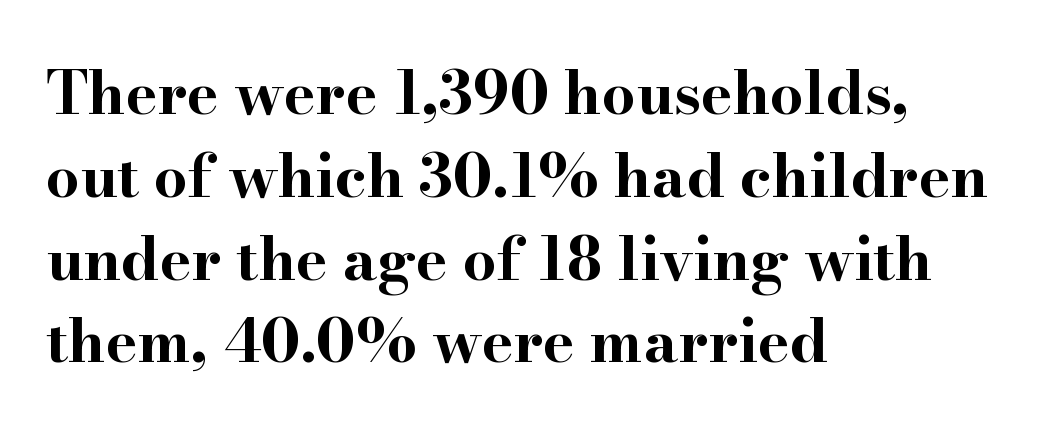
Q: Is the text bold? A: Yes.
Q: Is the text italic (slanted)? A: No, it is upright.
Q: Is the typeface a serif or a sans-serif typeface? A: Serif.
Q: Is the text underlined? A: No.
Q: How is the paragraph aligned? A: Left-aligned.
Q: Is the spacing between letters normal or unusually wide? A: Normal.
Q: Is the spacing between lines tight, normal or loose? A: Normal.
Q: Width (condensed, normal, or wide)? A: Wide.
Q: Stroke contrast? A: High.
Q: x-height? A: Small.
Q: Monospaced? A: No.
